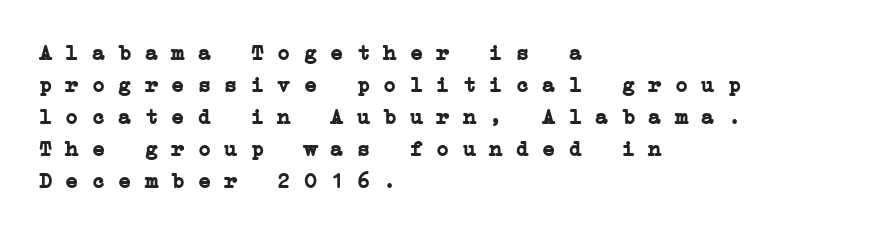
{"bold": "yes", "underline": "no", "align": "left", "line_spacing": "normal", "line_spacing_ratio": 1.46, "letter_spacing": "normal", "letter_spacing_em": 0.0, "glyph_px": 22}
